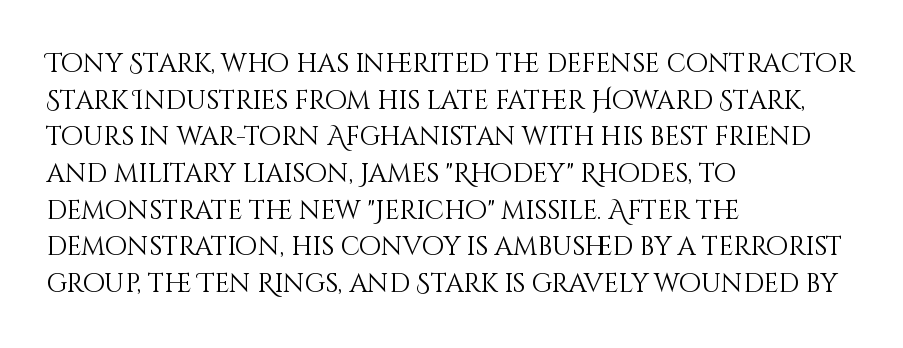
The image shows 26 px text type, upright; set left-aligned, normal line spacing (1.41x), normal letter spacing, not underlined.
